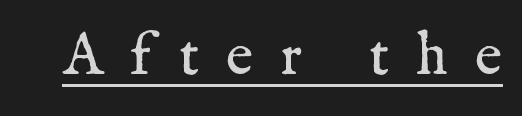
{"serif": "yes", "italic": "no", "bold": "no", "weight": "regular", "width": "normal", "stroke_contrast": "medium", "x_height": "medium", "monospaced": "no", "underline": "yes", "letter_spacing": "wide", "letter_spacing_em": 0.46, "glyph_px": 59}
